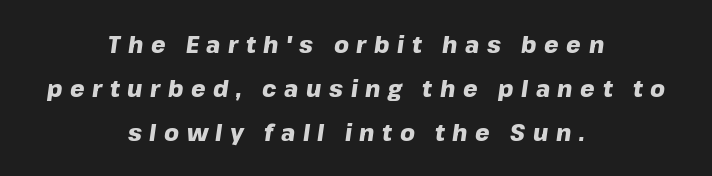
Q: Is the text bold? A: Yes.
Q: Is the text italic (slanted)? A: Yes, it leans right by about 8 degrees.
Q: Is the text underlined? A: No.
Q: How is the paragraph aligned? A: Centered.
Q: Is the spacing between letters normal or unusually wide? A: Unusually wide.
Q: Is the spacing between lines tight, normal or loose? A: Loose.
